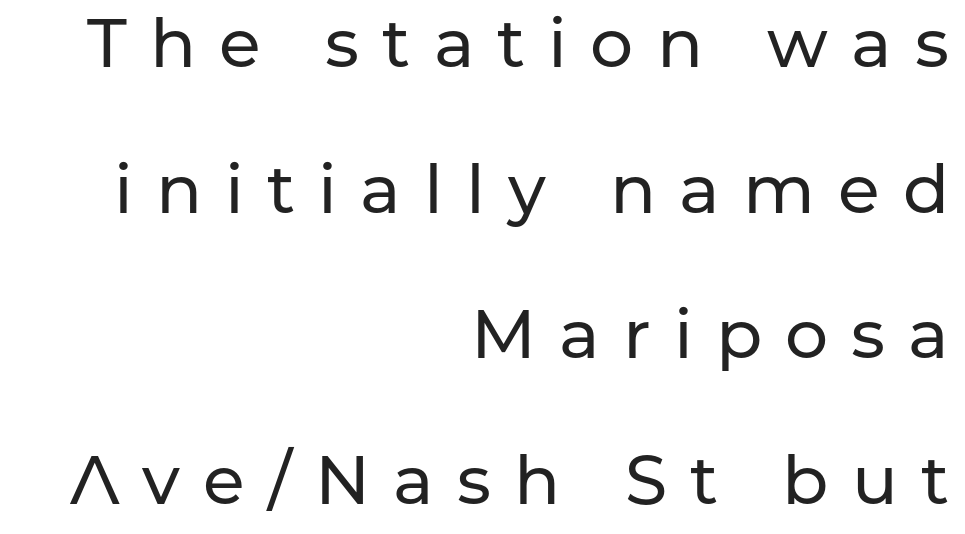
{"serif": "no", "italic": "no", "width": "normal", "stroke_contrast": "low", "x_height": "medium", "monospaced": "no", "underline": "no", "align": "right", "line_spacing": "loose", "line_spacing_ratio": 2.14, "letter_spacing": "wide", "letter_spacing_em": 0.34, "glyph_px": 68}
